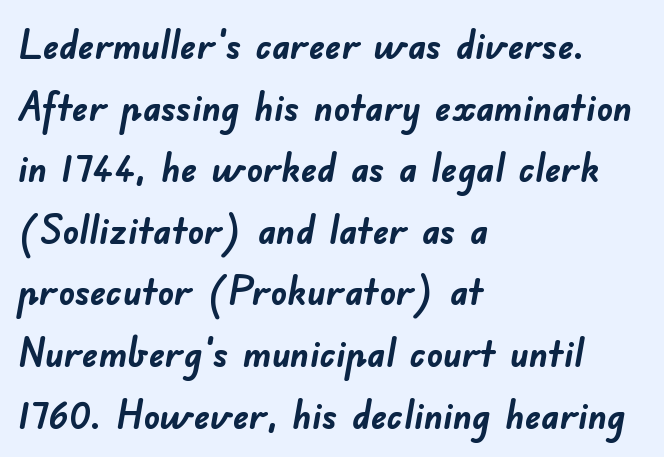
The image shows 40 px semibold sans-serif type; set left-aligned, normal line spacing (1.54x), normal letter spacing, not underlined; low stroke contrast and a small x-height.
